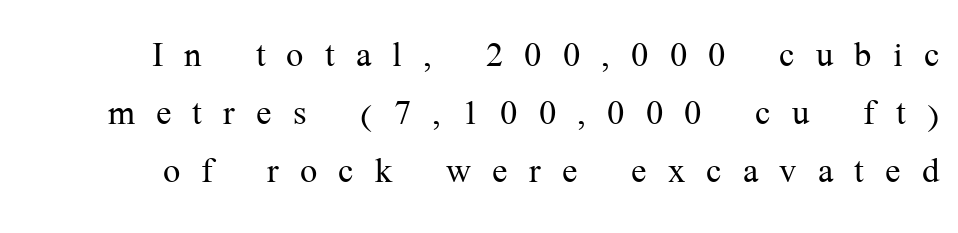
The image shows 46 px light serif type, upright; set normal line spacing (1.26x), unusually wide letter spacing (+0.46 em), not underlined; medium stroke contrast and a medium x-height.
